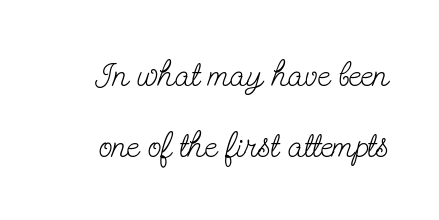
{"serif": "yes", "bold": "no", "weight": "light", "width": "condensed", "stroke_contrast": "low", "x_height": "small", "monospaced": "no", "underline": "no", "line_spacing": "loose", "line_spacing_ratio": 1.97, "letter_spacing": "normal", "letter_spacing_em": 0.0, "glyph_px": 36}
